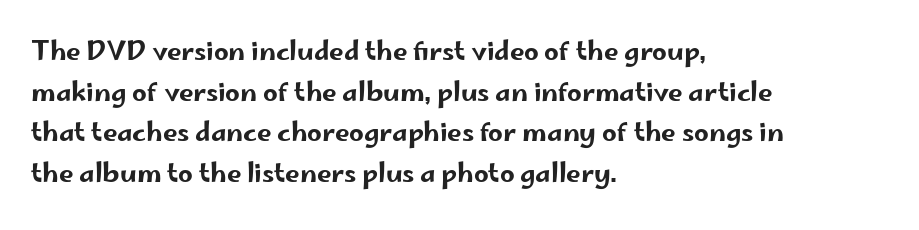
Q: Is the text italic (slanted)? A: No, it is upright.
Q: Is the text underlined? A: No.
Q: How is the paragraph aligned? A: Left-aligned.
Q: Is the spacing between letters normal or unusually wide? A: Normal.
Q: Is the spacing between lines tight, normal or loose? A: Normal.
